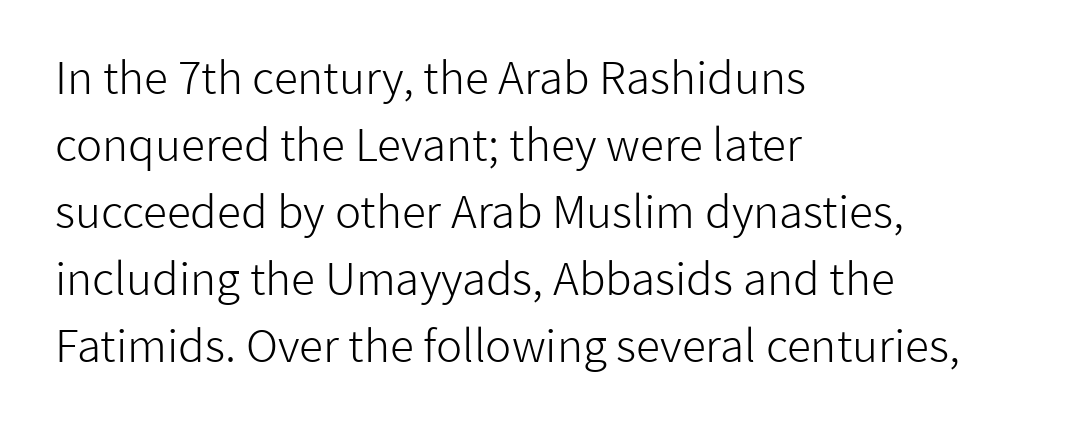
{"serif": "no", "italic": "no", "bold": "no", "weight": "light", "width": "normal", "stroke_contrast": "low", "x_height": "medium", "monospaced": "no", "underline": "no", "align": "left", "line_spacing": "normal", "line_spacing_ratio": 1.52, "letter_spacing": "normal", "letter_spacing_em": 0.0, "glyph_px": 44}
